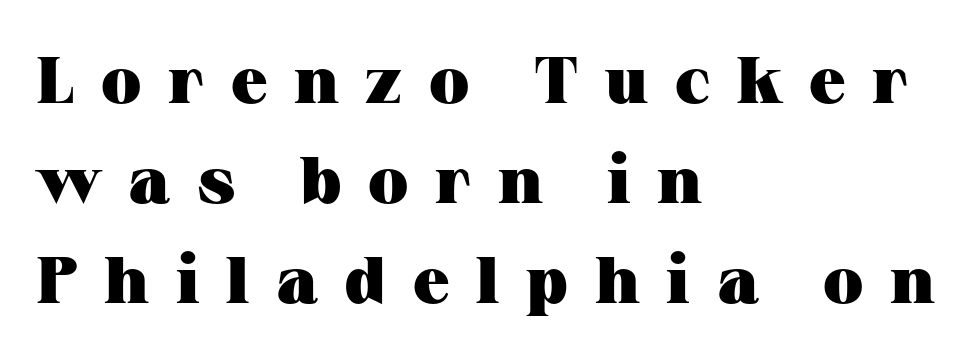
The face used here is seriffed, in the tradition of book romans. All the whitespace from short lines collects on the right. Notice how descenders clear the ascenders below comfortably — that's standard leading. The rendering uses natural spacing where letterforms have individual widths. The lettering stays uniformly vertical, giving the passage a roman look.
